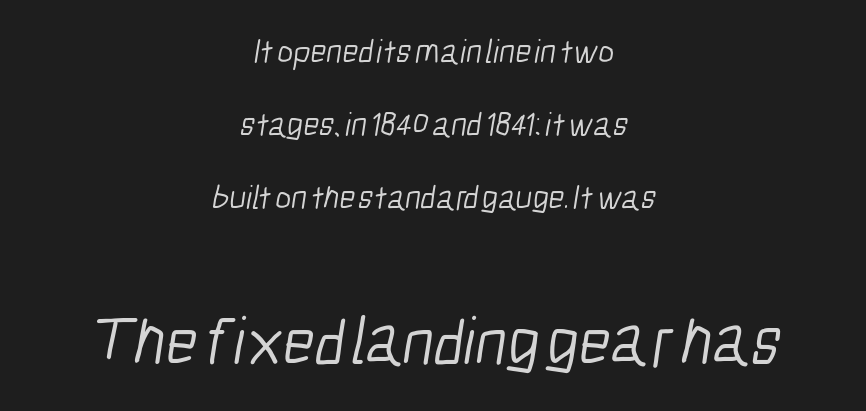
Q: Is the text bold? A: No.
Q: Is the typeface a serif or a sans-serif typeface? A: Sans-serif.
Q: Is the text underlined? A: No.
Q: How is the paragraph aligned? A: Centered.
Q: Is the spacing between letters normal or unusually wide? A: Normal.
Q: Is the spacing between lines tight, normal or loose? A: Loose.
Q: Which block of text is set in a larger size, the first (top) or the second (bottom)? A: The second (bottom) one.
Q: Width (condensed, normal, or wide)? A: Condensed.
Q: Stroke contrast? A: Low.
Q: x-height? A: Medium.
Q: Monospaced? A: No.
